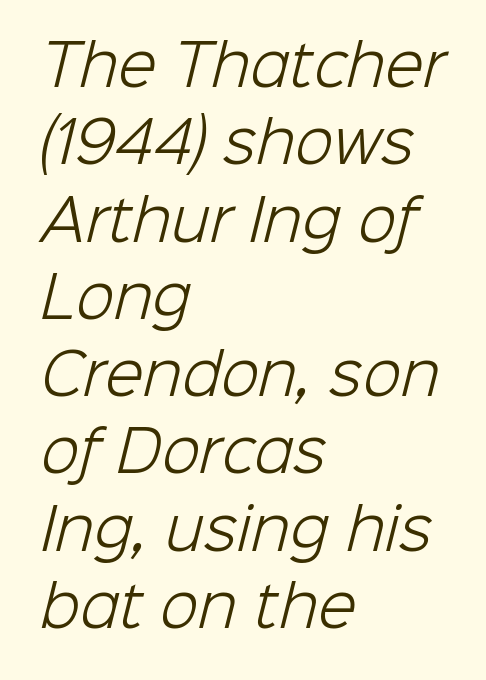
Q: Is the text bold? A: No.
Q: Is the typeface a serif or a sans-serif typeface? A: Sans-serif.
Q: Is the text underlined? A: No.
Q: How is the paragraph aligned? A: Left-aligned.
Q: Is the spacing between letters normal or unusually wide? A: Normal.
Q: Is the spacing between lines tight, normal or loose? A: Normal.
Q: Width (condensed, normal, or wide)? A: Normal.
Q: Stroke contrast? A: Low.
Q: x-height? A: Medium.
Q: Monospaced? A: No.
